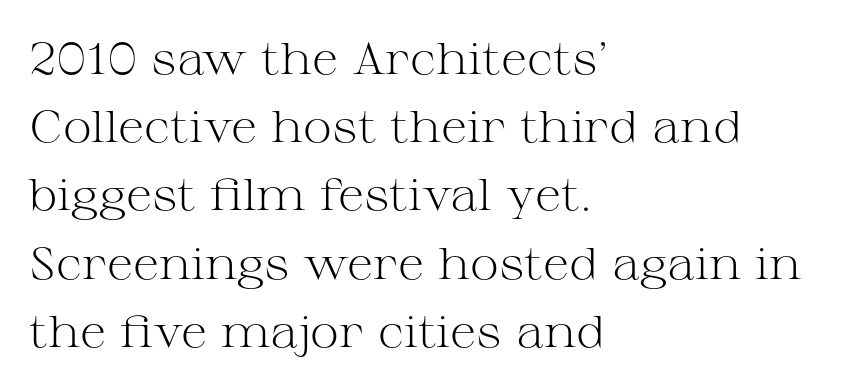
Q: Is the text bold? A: No.
Q: Is the text italic (slanted)? A: No, it is upright.
Q: Is the typeface a serif or a sans-serif typeface? A: Serif.
Q: Is the text underlined? A: No.
Q: How is the paragraph aligned? A: Left-aligned.
Q: Is the spacing between letters normal or unusually wide? A: Normal.
Q: Is the spacing between lines tight, normal or loose? A: Normal.
Q: Width (condensed, normal, or wide)? A: Wide.
Q: Stroke contrast? A: Medium.
Q: x-height? A: Medium.
Q: Monospaced? A: No.
